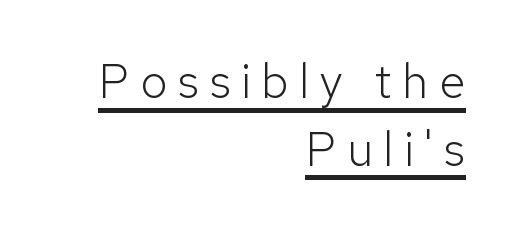
The image shows 48 px light sans-serif type, upright; set right-aligned, normal line spacing (1.41x), unusually wide letter spacing (+0.22 em), underlined; low stroke contrast and a medium x-height.
